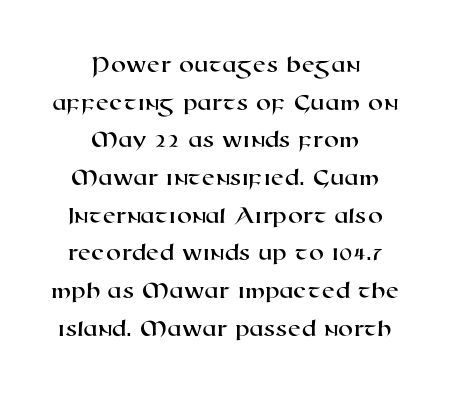
{"underline": "no", "align": "center", "line_spacing": "normal", "line_spacing_ratio": 1.57, "letter_spacing": "normal", "letter_spacing_em": 0.0, "glyph_px": 24}
